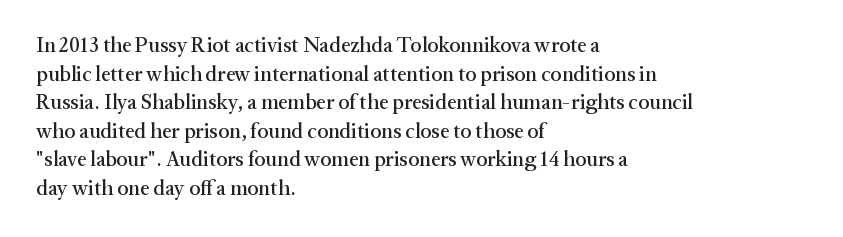
The rendering keeps characters at their native spacing. Does the lettering tilt? It doesn't — this is upright. Descender tails drop into unmarked territory. The lines sit at an ordinary, default distance from one another. One-word summary of the alignment: left.
